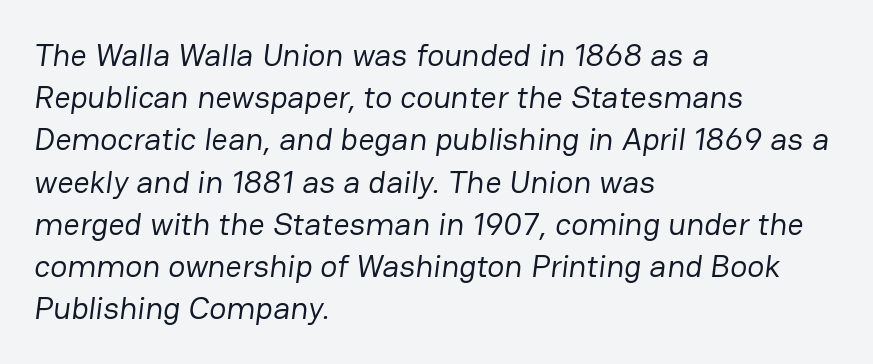
{"serif": "no", "bold": "no", "weight": "regular", "width": "normal", "stroke_contrast": "low", "x_height": "medium", "monospaced": "no", "underline": "no", "align": "left", "line_spacing": "normal", "line_spacing_ratio": 1.32, "letter_spacing": "normal", "letter_spacing_em": 0.0, "glyph_px": 32}
